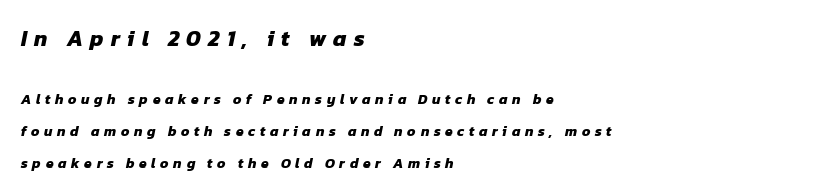
Q: Is the text bold? A: Yes.
Q: Is the text underlined? A: No.
Q: How is the paragraph aligned? A: Left-aligned.
Q: Is the spacing between letters normal or unusually wide? A: Unusually wide.
Q: Is the spacing between lines tight, normal or loose? A: Loose.
Q: Which block of text is set in a larger size, the first (top) or the second (bottom)? A: The first (top) one.
